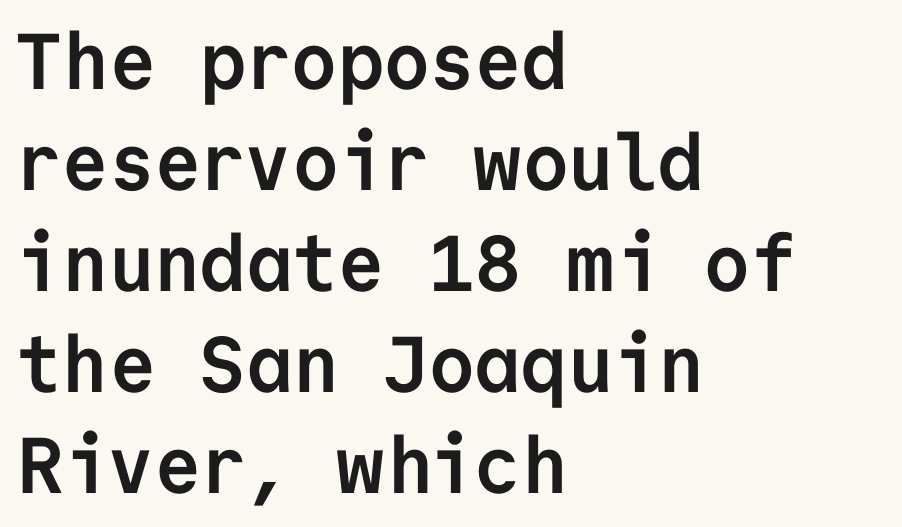
This sample uses an upright cut, with every glyph sitting square on the baseline. Note: no serifs on the glyphs. The designer left line spacing at the default. The passage shown has conventional tracking throughout. Fixed-width glyphs throughout — classic coding-font behaviour. Its strokes are broad and dark, the hallmark of bold type.
